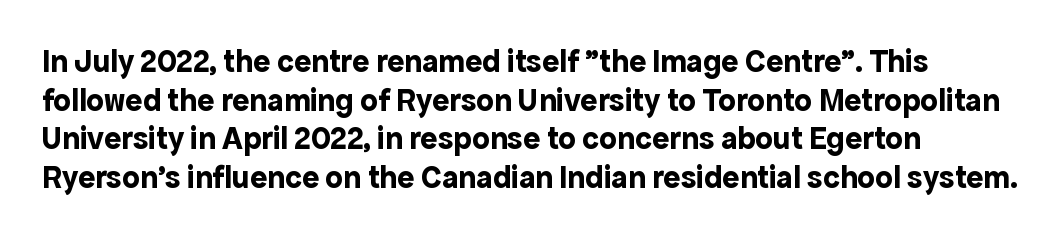
The image shows 32 px bold sans-serif type, upright; set left-aligned, line spacing 1.21x, normal letter spacing, not underlined; a medium x-height.
